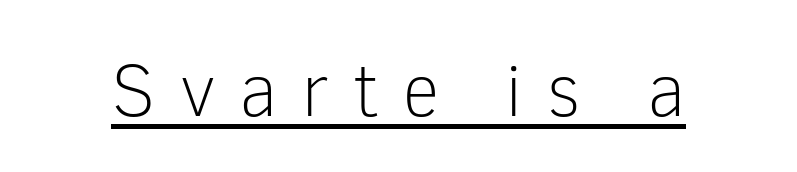
The image shows 75 px light sans-serif type, upright; set unusually wide letter spacing (+0.31 em), underlined; low stroke contrast and a medium x-height.
